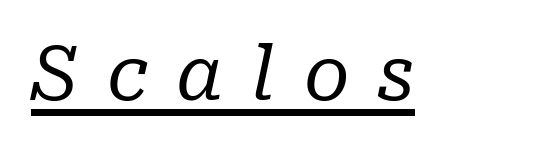
Q: Is the text bold? A: No.
Q: Is the text italic (slanted)? A: Yes, it leans right by about 10 degrees.
Q: Is the typeface a serif or a sans-serif typeface? A: Serif.
Q: Is the text underlined? A: Yes.
Q: Is the spacing between letters normal or unusually wide? A: Unusually wide.
Q: Width (condensed, normal, or wide)? A: Normal.
Q: Stroke contrast? A: Low.
Q: x-height? A: Medium.
Q: Monospaced? A: No.
